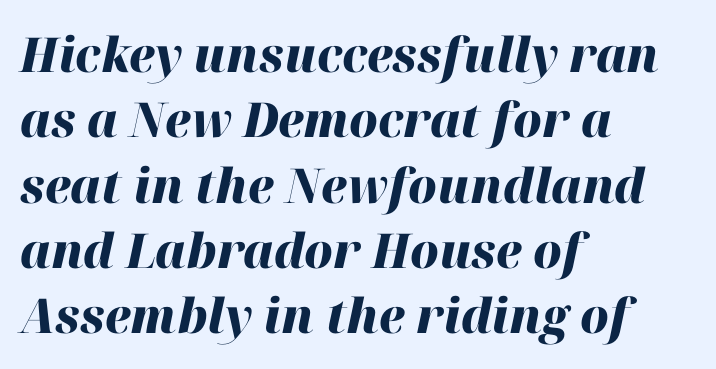
Q: Is the text bold? A: Yes.
Q: Is the text italic (slanted)? A: Yes, it leans right by about 12 degrees.
Q: Is the text underlined? A: No.
Q: How is the paragraph aligned? A: Left-aligned.
Q: Is the spacing between letters normal or unusually wide? A: Normal.
Q: Is the spacing between lines tight, normal or loose? A: Normal.
Q: Width (condensed, normal, or wide)? A: Normal.
Q: Stroke contrast? A: High.
Q: x-height? A: Medium.
Q: Monospaced? A: No.
